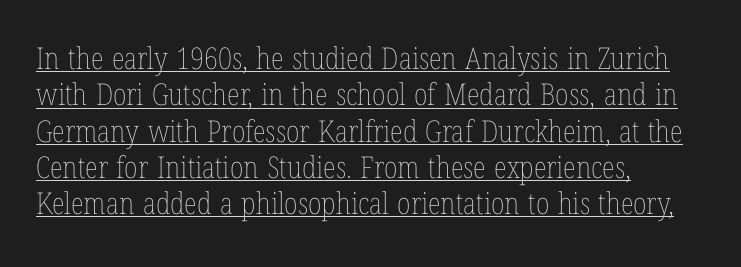
Q: Is the text bold? A: No.
Q: Is the text italic (slanted)? A: No, it is upright.
Q: Is the text underlined? A: Yes.
Q: How is the paragraph aligned? A: Left-aligned.
Q: Is the spacing between letters normal or unusually wide? A: Normal.
Q: Width (condensed, normal, or wide)? A: Condensed.
Q: Stroke contrast? A: Low.
Q: x-height? A: Medium.
Q: Monospaced? A: No.
